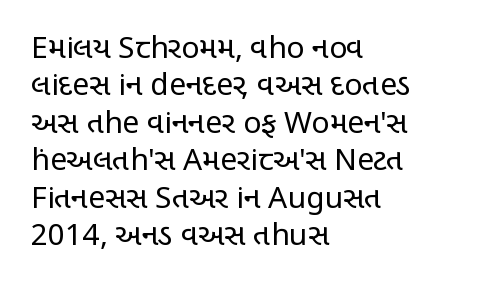
Stroke terminals: plain, sans-serif. Posture: upright roman. Note the varied advance widths — an 'i' is clearly narrower than an 'm'. These lines are set flush left with a ragged right edge. Stems and bowls with no extra thickness — not bold.
